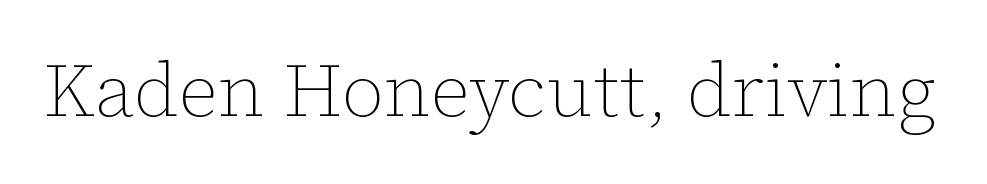
The image shows 75 px thin type, upright; set normal letter spacing, not underlined; low stroke contrast and a medium x-height.
